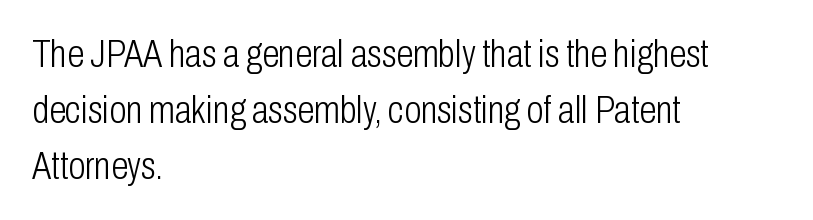
{"serif": "no", "italic": "no", "bold": "no", "weight": "light", "width": "condensed", "stroke_contrast": "low", "x_height": "medium", "monospaced": "no", "underline": "no", "align": "left", "line_spacing": "normal", "line_spacing_ratio": 1.43, "letter_spacing": "normal", "letter_spacing_em": 0.0, "glyph_px": 39}
